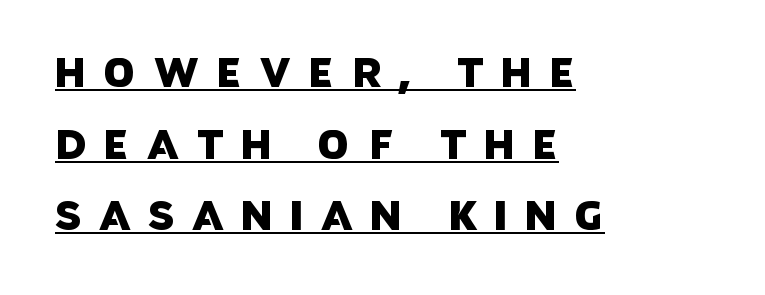
Quick note: underline on. A typesetter would label this face a sans. Is this a fixed-width face? No — the glyphs have proportional, varying widths. The typesetter chose a ragged-right arrangement here. Students, note that the glyphs here are deliberately spaced far apart.
